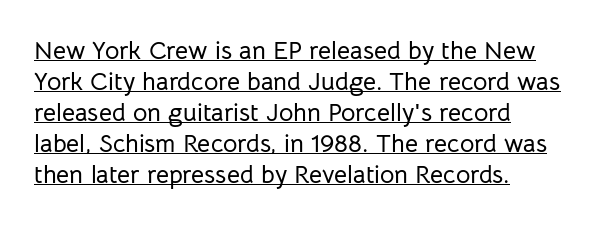
Q: Is the text italic (slanted)? A: No, it is upright.
Q: Is the text underlined? A: Yes.
Q: How is the paragraph aligned? A: Left-aligned.
Q: Is the spacing between letters normal or unusually wide? A: Normal.
